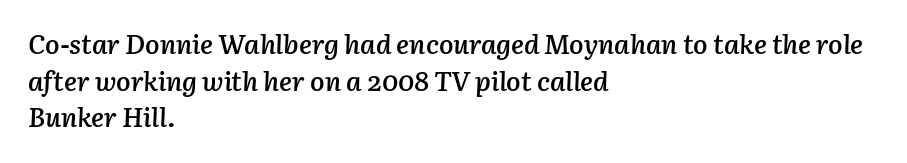
Nobody drew a line under any word here. Firm but not heavy-handed strokes: this text is semibold. Caption: multi-line text, flush left, ragged right. There is no visible air inserted between adjacent glyphs. Notice how the stems are inclined rather than vertical — that's the hallmark of italics.
